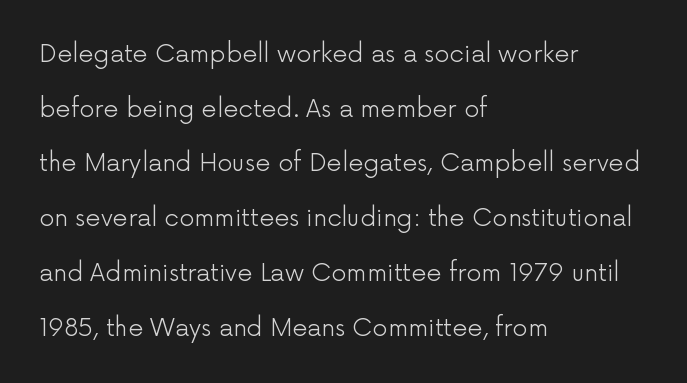
Q: Is the text bold? A: No.
Q: Is the text italic (slanted)? A: No, it is upright.
Q: Is the text underlined? A: No.
Q: How is the paragraph aligned? A: Left-aligned.
Q: Is the spacing between letters normal or unusually wide? A: Normal.
Q: Is the spacing between lines tight, normal or loose? A: Loose.
